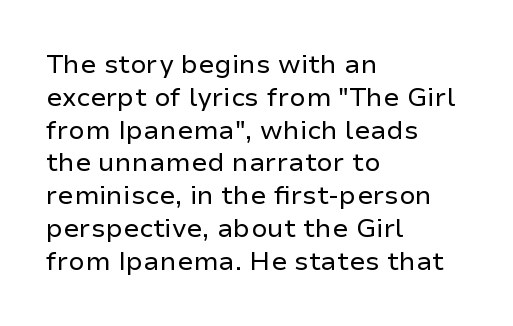
The image shows 26 px text type, upright; set left-aligned, normal line spacing (1.26x), normal letter spacing, not underlined.
